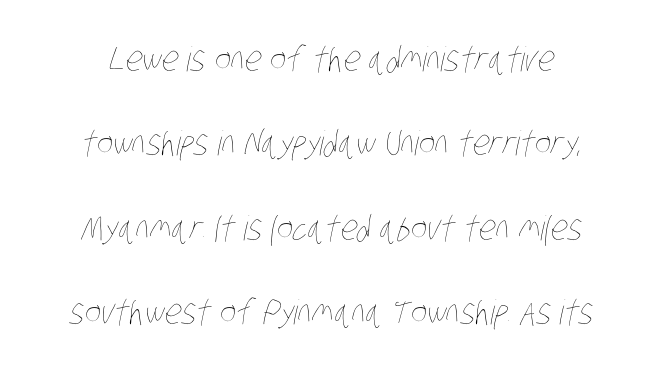
Airy leading. The letters look calm and open, with moderate or lighter stems. Check the space under the baseline: it is left empty. The face used here is proportionally spaced, like ordinary book or web type.
